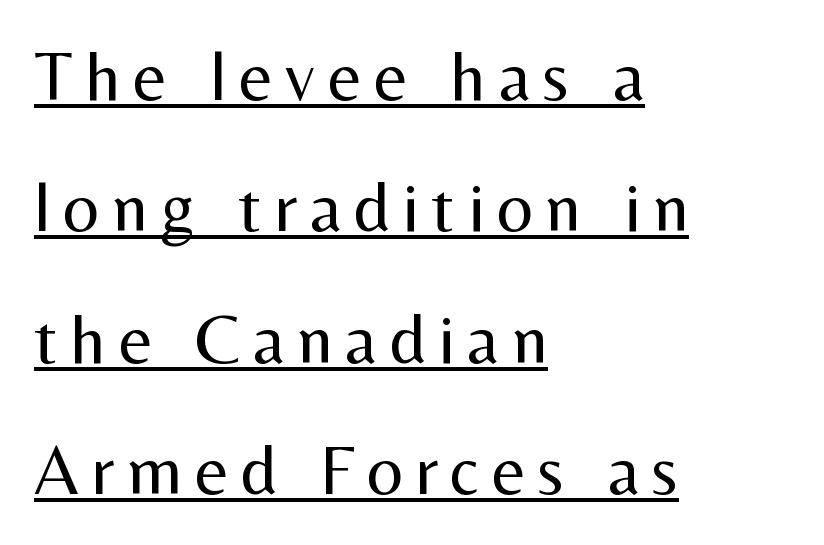
{"serif": "no", "italic": "no", "bold": "no", "weight": "regular", "width": "normal", "stroke_contrast": "medium", "x_height": "medium", "monospaced": "no", "underline": "yes", "align": "left", "line_spacing_ratio": 1.85, "glyph_px": 71}
